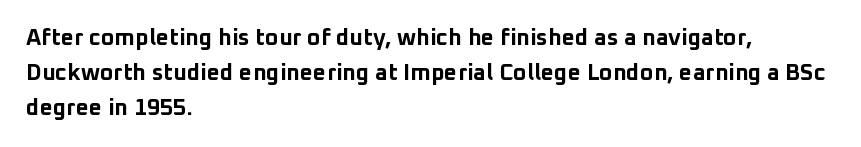
The image shows 23 px bold type, upright; set left-aligned, normal line spacing (1.53x), normal letter spacing, not underlined.
